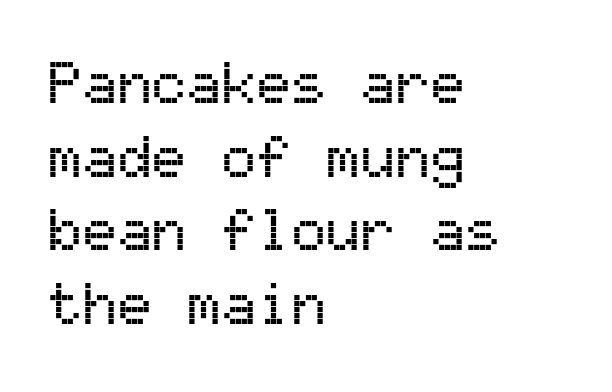
The image shows 58 px sans-serif type, upright, monospaced; set left-aligned, normal line spacing (1.27x), normal letter spacing, not underlined; medium stroke contrast and a medium x-height.
